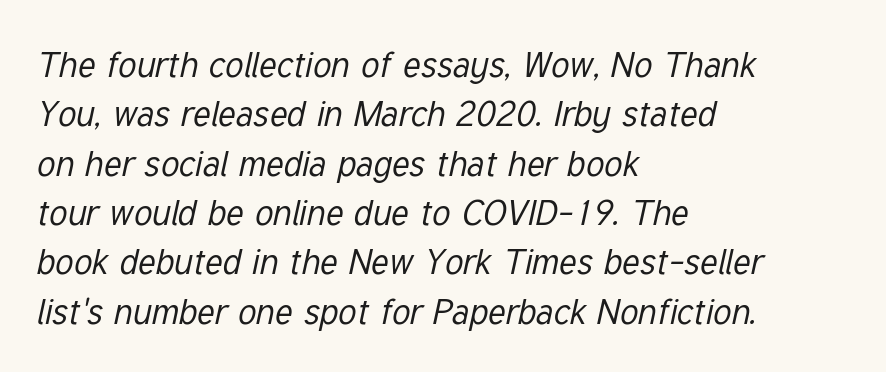
{"italic": "yes", "lean": "right", "slant_degrees": 12, "bold": "no", "weight": "regular", "width": "condensed", "stroke_contrast": "low", "x_height": "medium", "monospaced": "no", "underline": "no", "align": "left", "line_spacing": "normal", "line_spacing_ratio": 1.37, "letter_spacing": "normal", "letter_spacing_em": 0.0, "glyph_px": 36}
